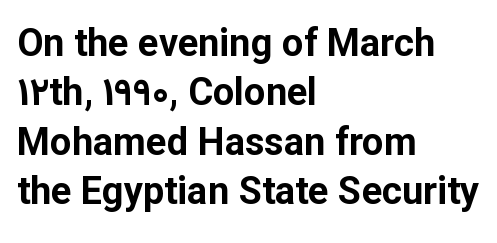
Q: Is the text bold? A: Yes.
Q: Is the text italic (slanted)? A: No, it is upright.
Q: Is the typeface a serif or a sans-serif typeface? A: Sans-serif.
Q: Is the text underlined? A: No.
Q: How is the paragraph aligned? A: Left-aligned.
Q: Is the spacing between letters normal or unusually wide? A: Normal.
Q: Is the spacing between lines tight, normal or loose? A: Normal.
Q: Width (condensed, normal, or wide)? A: Normal.
Q: Stroke contrast? A: Low.
Q: x-height? A: Medium.
Q: Monospaced? A: No.
